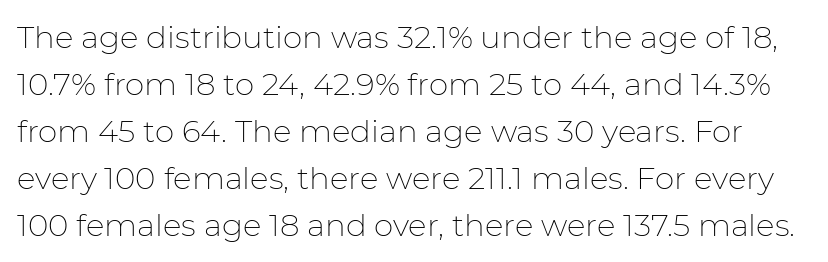
Q: Is the text bold? A: No.
Q: Is the text italic (slanted)? A: No, it is upright.
Q: Is the typeface a serif or a sans-serif typeface? A: Sans-serif.
Q: Is the text underlined? A: No.
Q: Is the spacing between letters normal or unusually wide? A: Normal.
Q: Is the spacing between lines tight, normal or loose? A: Normal.
Q: Width (condensed, normal, or wide)? A: Normal.
Q: Stroke contrast? A: Low.
Q: x-height? A: Medium.
Q: Monospaced? A: No.
